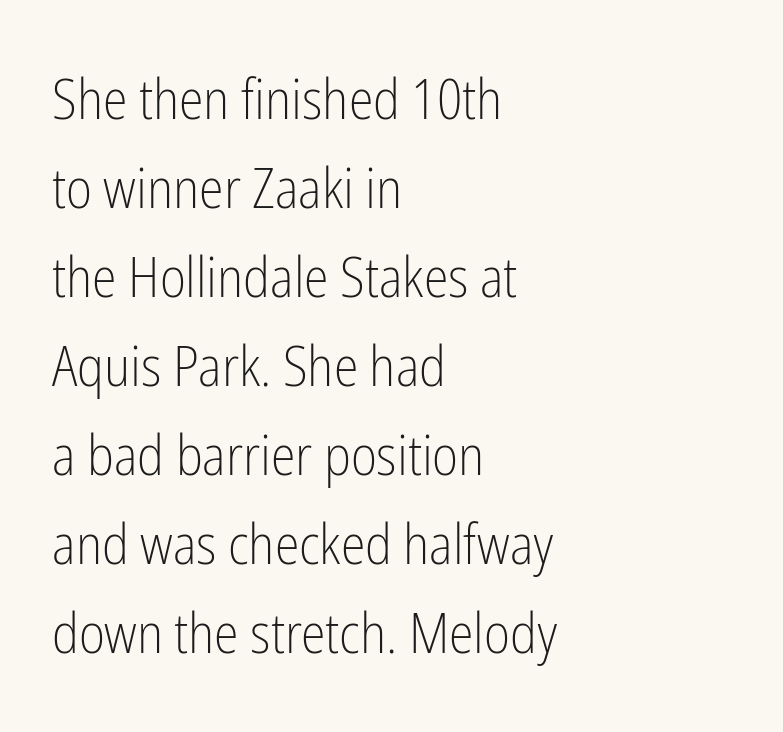
The image shows 56 px light, condensed sans-serif type, upright; set left-aligned, normal line spacing (1.59x), normal letter spacing, not underlined; low stroke contrast and a medium x-height.
